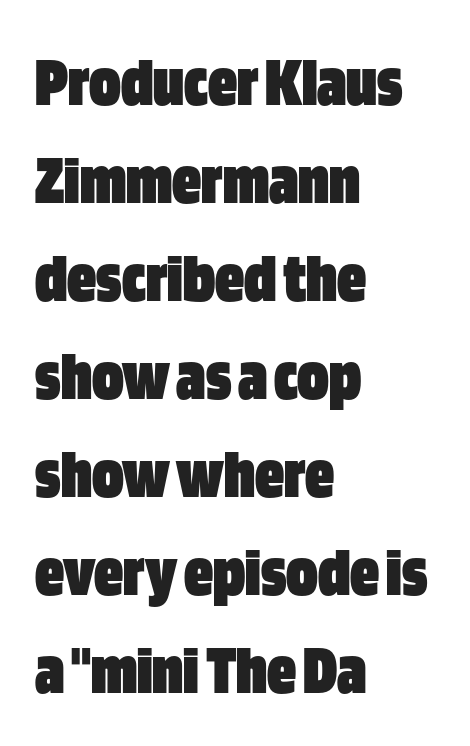
Q: Is the text bold? A: Yes.
Q: Is the text italic (slanted)? A: No, it is upright.
Q: Is the typeface a serif or a sans-serif typeface? A: Sans-serif.
Q: Is the text underlined? A: No.
Q: How is the paragraph aligned? A: Left-aligned.
Q: Is the spacing between letters normal or unusually wide? A: Normal.
Q: Is the spacing between lines tight, normal or loose? A: Normal.
Q: Width (condensed, normal, or wide)? A: Condensed.
Q: Stroke contrast? A: Low.
Q: x-height? A: Large.
Q: Monospaced? A: No.
